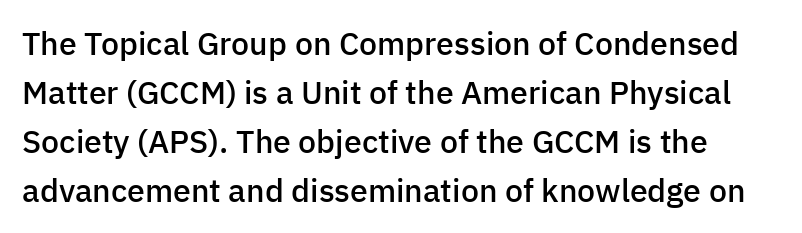
The image shows 32 px semibold sans-serif type, upright; set normal line spacing (1.53x), normal letter spacing, not underlined; low stroke contrast and a medium x-height.
